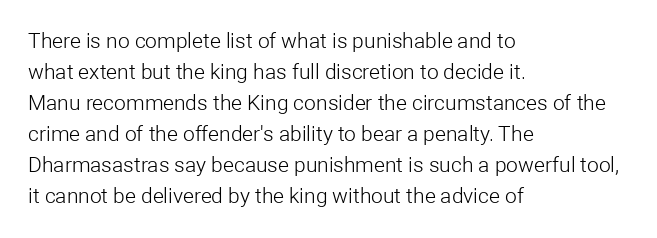
The image shows 21 px text type, upright; set left-aligned, normal line spacing (1.48x), normal letter spacing, not underlined.
